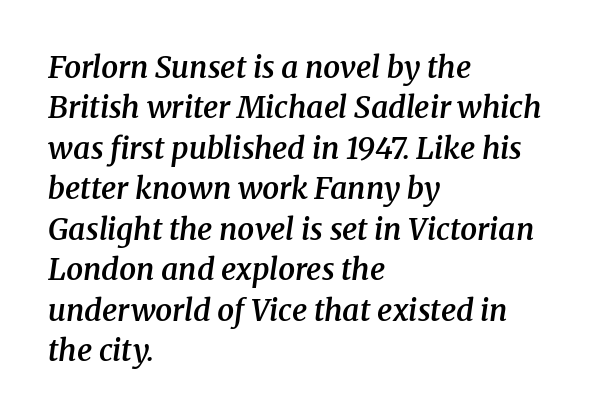
Q: Is the text bold? A: Semi-bold.
Q: Is the text italic (slanted)? A: Yes, it leans right by about 8 degrees.
Q: Is the typeface a serif or a sans-serif typeface? A: Serif.
Q: Is the text underlined? A: No.
Q: How is the paragraph aligned? A: Left-aligned.
Q: Is the spacing between letters normal or unusually wide? A: Normal.
Q: Is the spacing between lines tight, normal or loose? A: Normal.
Q: Width (condensed, normal, or wide)? A: Normal.
Q: Stroke contrast? A: Medium.
Q: x-height? A: Medium.
Q: Monospaced? A: No.
